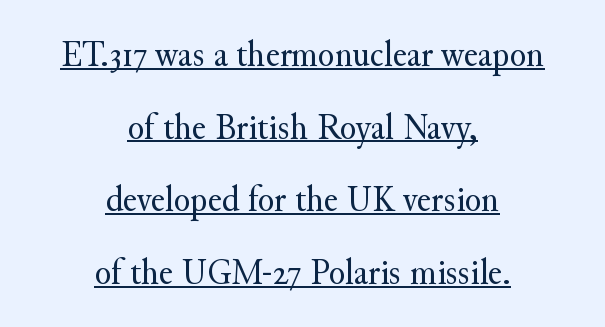
Rendered with straight, roman letterforms. Reading down the column, the eye jumps a long way to each next line. Descenders here cross a horizontal rule under the line. The face looks like a standard text weight, possibly lighter.
